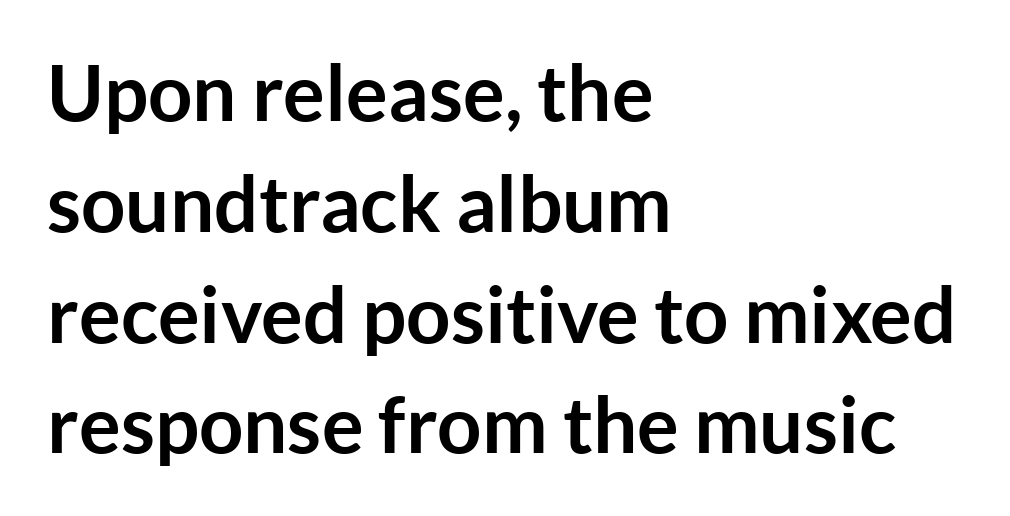
The image shows 78 px semibold sans-serif type, upright; set left-aligned, normal line spacing (1.42x), normal letter spacing, not underlined; low stroke contrast and a medium x-height.
